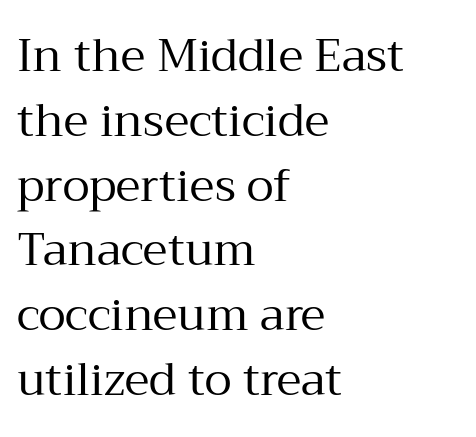
Q: Is the text bold? A: No.
Q: Is the text italic (slanted)? A: No, it is upright.
Q: Is the typeface a serif or a sans-serif typeface? A: Serif.
Q: Is the text underlined? A: No.
Q: How is the paragraph aligned? A: Left-aligned.
Q: Is the spacing between letters normal or unusually wide? A: Normal.
Q: Is the spacing between lines tight, normal or loose? A: Normal.
Q: Width (condensed, normal, or wide)? A: Normal.
Q: Stroke contrast? A: Medium.
Q: x-height? A: Medium.
Q: Monospaced? A: No.
